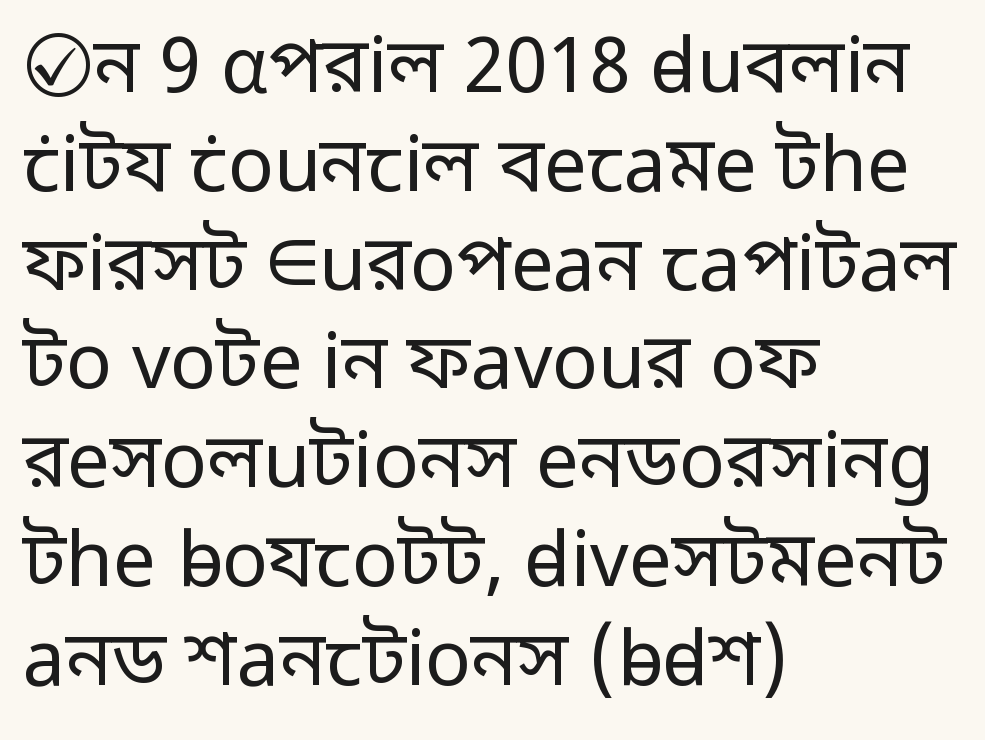
The image shows 76 px regular-weight sans-serif type, upright; set left-aligned, normal line spacing (1.3x), normal letter spacing, not underlined; low stroke contrast and a medium x-height.
